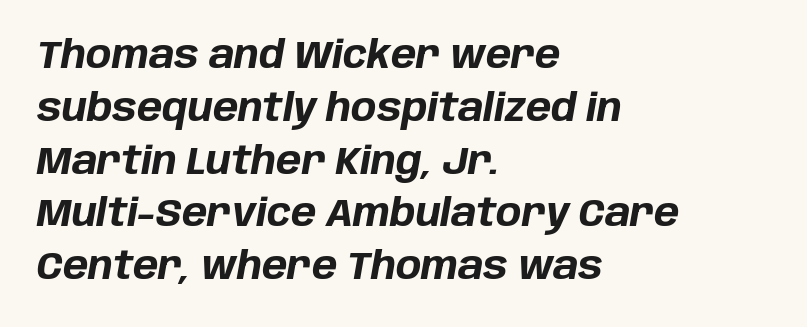
Q: Is the text bold? A: Yes.
Q: Is the text italic (slanted)? A: Yes, it leans right by about 10 degrees.
Q: Is the text underlined? A: No.
Q: How is the paragraph aligned? A: Left-aligned.
Q: Is the spacing between letters normal or unusually wide? A: Normal.
Q: Is the spacing between lines tight, normal or loose? A: Normal.
Q: Width (condensed, normal, or wide)? A: Normal.
Q: Stroke contrast? A: Low.
Q: x-height? A: Large.
Q: Monospaced? A: No.
